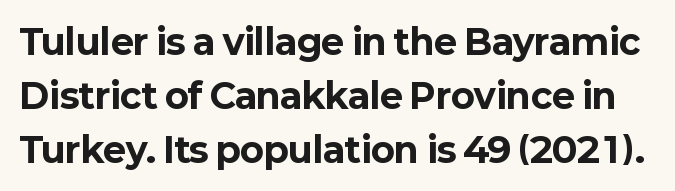
The image shows 35 px bold sans-serif type, upright; set normal line spacing (1.55x), normal letter spacing, not underlined; low stroke contrast and a medium x-height.
